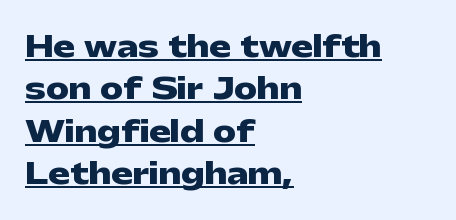
Q: Is the text bold? A: Yes.
Q: Is the text italic (slanted)? A: No, it is upright.
Q: Is the typeface a serif or a sans-serif typeface? A: Sans-serif.
Q: Is the text underlined? A: Yes.
Q: How is the paragraph aligned? A: Left-aligned.
Q: Is the spacing between letters normal or unusually wide? A: Normal.
Q: Is the spacing between lines tight, normal or loose? A: Normal.
Q: Width (condensed, normal, or wide)? A: Wide.
Q: Stroke contrast? A: Low.
Q: x-height? A: Medium.
Q: Monospaced? A: No.
